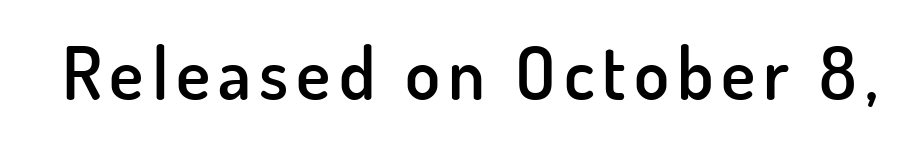
Firm but not heavy-handed strokes: this text is semibold. Quick note: not italic, upright. Unlike a traditional serif, this face leaves its strokes unadorned. Check the space under the baseline: it is left empty.
